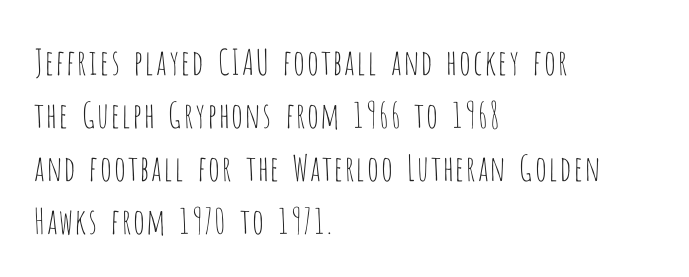
The image shows 35 px thin, condensed sans-serif type, upright; set left-aligned, normal line spacing (1.51x), normal letter spacing, not underlined; low stroke contrast and a large x-height.
